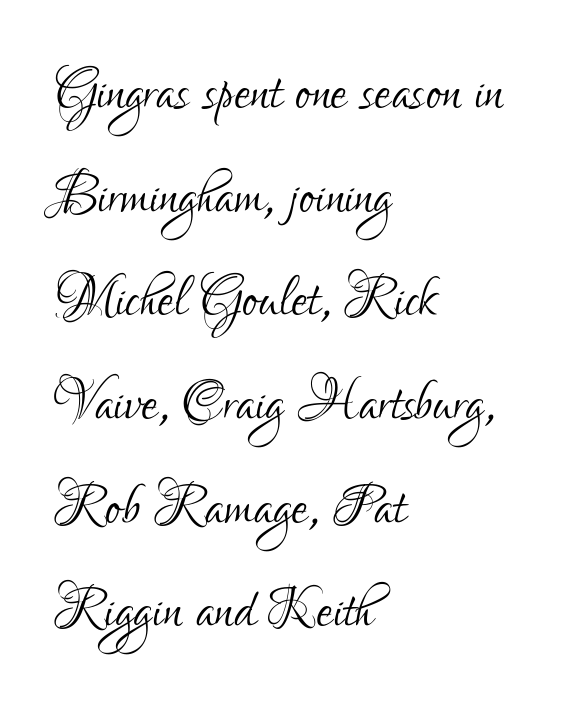
Q: Is the text bold? A: No.
Q: Is the text italic (slanted)? A: Yes.
Q: Is the typeface a serif or a sans-serif typeface? A: Sans-serif.
Q: Is the text underlined? A: No.
Q: How is the paragraph aligned? A: Left-aligned.
Q: Is the spacing between letters normal or unusually wide? A: Normal.
Q: Is the spacing between lines tight, normal or loose? A: Normal.
Q: Width (condensed, normal, or wide)? A: Condensed.
Q: Stroke contrast? A: Low.
Q: x-height? A: Small.
Q: Monospaced? A: No.
